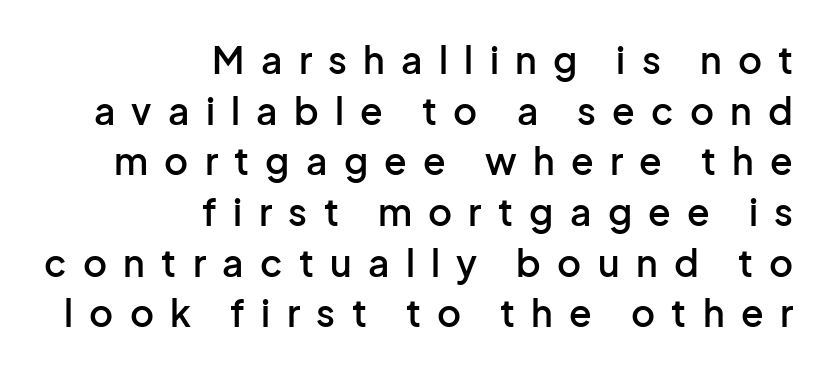
There is plenty of visible air inserted between adjacent glyphs. Descenders hang freely into open space. Is there much room between lines? A standard amount, neither cramped nor airy. A bit beefed up — I'd call it semibold rather than bold. This sample has the flowing, uneven cadence of proportional lettering.
